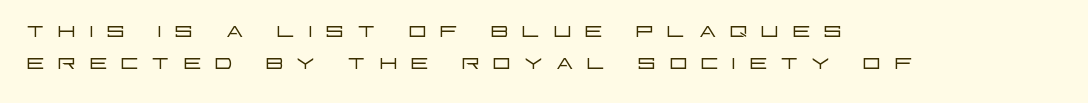
{"serif": "no", "italic": "no", "bold": "no", "weight": "light", "width": "wide", "stroke_contrast": "low", "x_height": "large", "monospaced": "no", "underline": "no", "align": "left", "line_spacing": "tight", "line_spacing_ratio": 1.12, "letter_spacing": "wide", "letter_spacing_em": 0.41, "glyph_px": 29}
